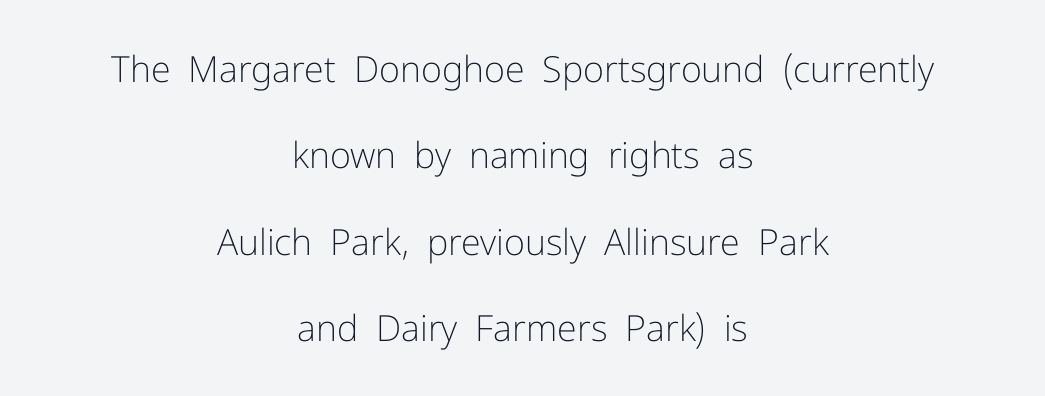
The image shows 36 px light sans-serif type, upright; set centered, loose line spacing (2.4x), normal letter spacing, not underlined; low stroke contrast and a medium x-height.
